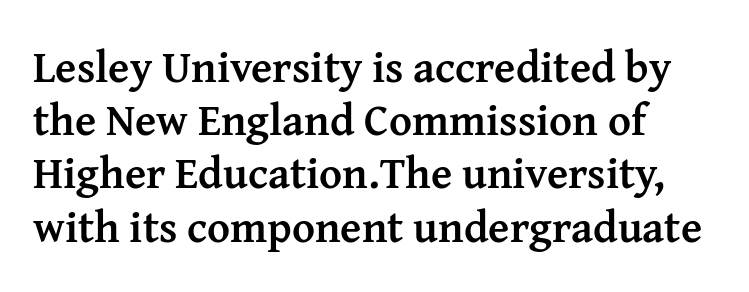
The image shows 44 px semibold serif type, upright; set left-aligned, line spacing 1.21x, normal letter spacing, not underlined; medium stroke contrast and a medium x-height.
